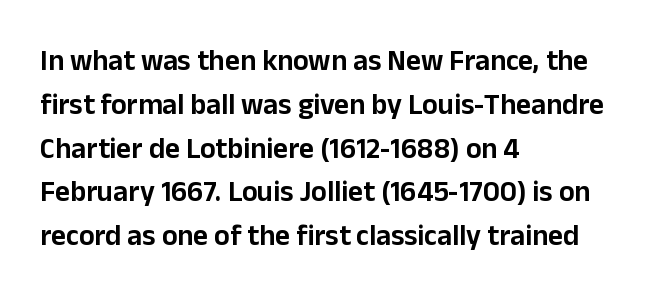
The rag falls on the right side of this text block. Is there any slant? The stems are plumb. These lines are rendered in a variable-pitch font. The block of text has a typical density, with ordinary space between rows.
